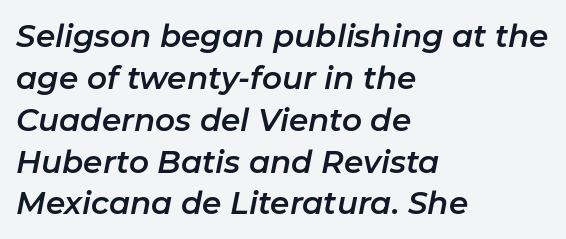
Q: Is the text italic (slanted)? A: Yes, it leans right by about 11 degrees.
Q: Is the text underlined? A: No.
Q: How is the paragraph aligned? A: Left-aligned.
Q: Is the spacing between letters normal or unusually wide? A: Normal.
Q: Is the spacing between lines tight, normal or loose? A: Normal.
Q: Width (condensed, normal, or wide)? A: Normal.
Q: Stroke contrast? A: Low.
Q: x-height? A: Medium.
Q: Monospaced? A: No.
